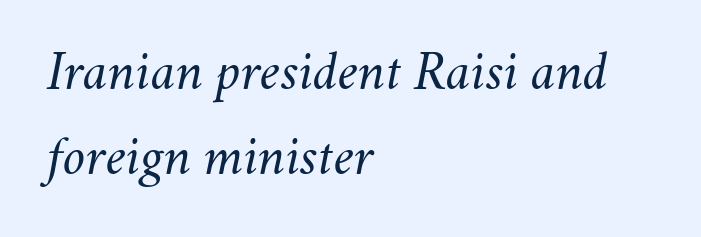
The image shows 57 px light type, italic (leaning right); set left-aligned, normal line spacing (1.49x), normal letter spacing, not underlined; medium stroke contrast and a small x-height.
